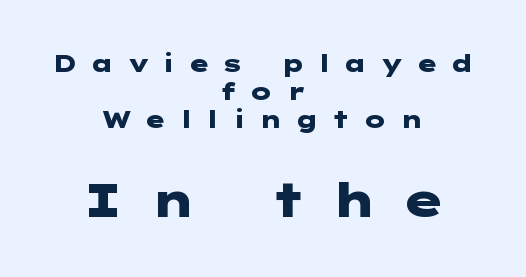
Between these two stacked blocks, the lower one wins on size. No word sits above an underline. Compared with typical body copy, the letter spacing here is much looser. Layout note: lines centered.
